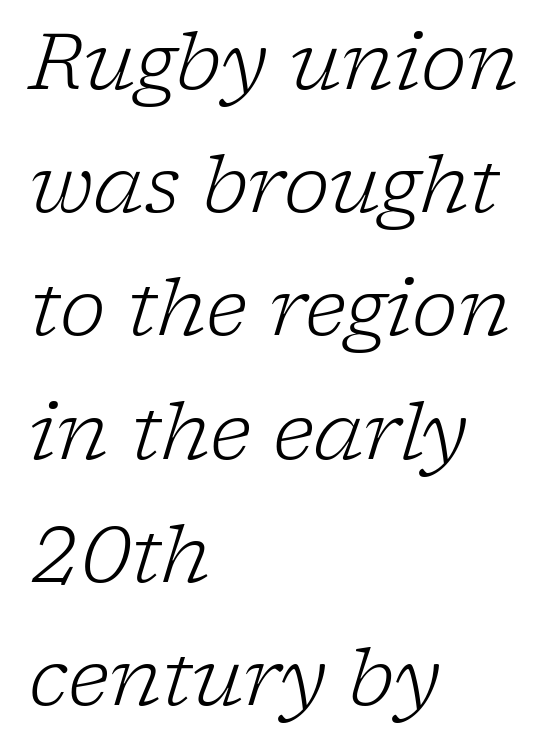
Q: Is the text bold? A: No.
Q: Is the text italic (slanted)? A: Yes, it leans right by about 17 degrees.
Q: Is the typeface a serif or a sans-serif typeface? A: Serif.
Q: Is the text underlined? A: No.
Q: How is the paragraph aligned? A: Left-aligned.
Q: Is the spacing between letters normal or unusually wide? A: Normal.
Q: Is the spacing between lines tight, normal or loose? A: Normal.
Q: Width (condensed, normal, or wide)? A: Normal.
Q: Stroke contrast? A: Low.
Q: x-height? A: Medium.
Q: Monospaced? A: No.
